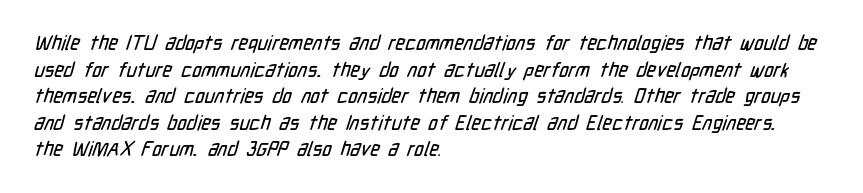
Unmarked baselines from the first word to the last. Line starts are locked; line ends wander. The line texture is even and compact thanks to regular tracking. The block of text has a typical density, with ordinary space between rows.
